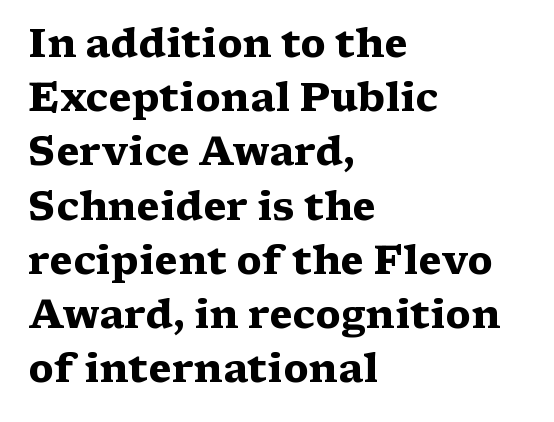
Q: Is the text bold? A: Yes.
Q: Is the text italic (slanted)? A: No, it is upright.
Q: Is the typeface a serif or a sans-serif typeface? A: Serif.
Q: Is the text underlined? A: No.
Q: How is the paragraph aligned? A: Left-aligned.
Q: Is the spacing between letters normal or unusually wide? A: Normal.
Q: Is the spacing between lines tight, normal or loose? A: Normal.
Q: Width (condensed, normal, or wide)? A: Wide.
Q: Stroke contrast? A: Medium.
Q: x-height? A: Medium.
Q: Monospaced? A: No.
